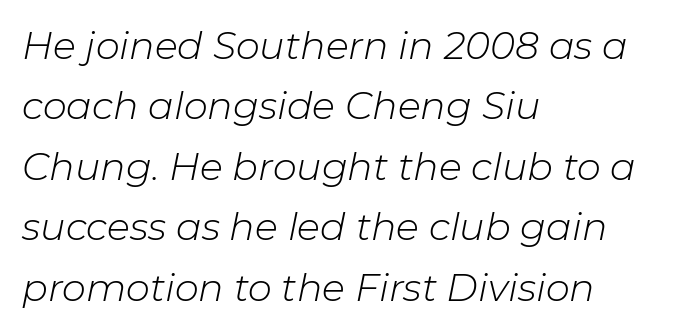
The image shows 38 px light type, italic (leaning right); set left-aligned, normal line spacing (1.59x), normal letter spacing, not underlined; low stroke contrast and a medium x-height.
